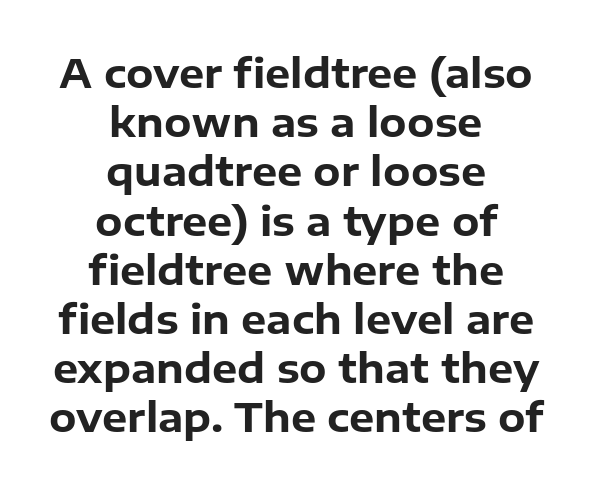
{"serif": "no", "italic": "no", "bold": "yes", "weight": "bold", "width": "normal", "stroke_contrast": "low", "x_height": "medium", "monospaced": "no", "underline": "no", "align": "center", "line_spacing_ratio": 1.23, "letter_spacing": "normal", "letter_spacing_em": 0.0, "glyph_px": 40}
